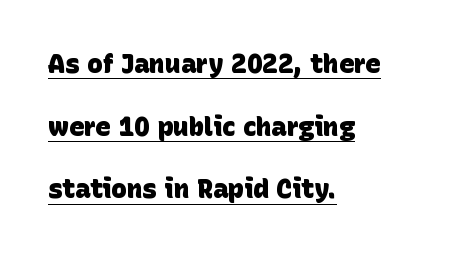
A typographer would call this underscored text. Typeset ragged right — the left edge is the straight one. The block of text is sparse from top to bottom, with ample space between rows. The letters sit at their default tracking, neither squeezed nor spread.
